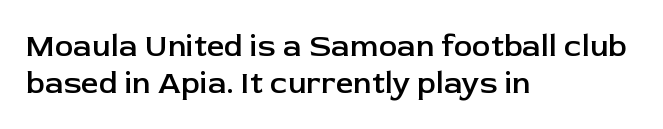
Leftover space on each line is placed entirely after the last word. Firm but not heavy-handed strokes: this text is semibold. There is no visible air inserted between adjacent glyphs. Check under the words: just untouched page. A typesetter would call this proportional, since set widths differ per character.
